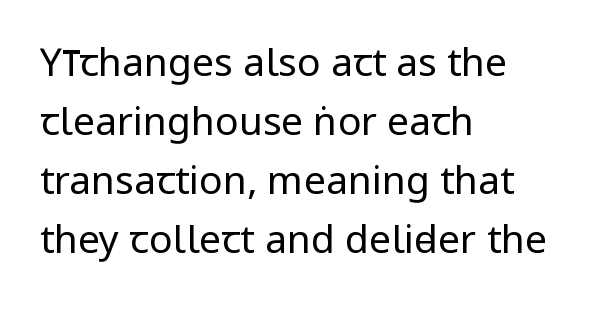
Think of a printed novel: that variable character pitch is what you see here. The strokes are not fattened; the text isn't bold. In CSS terms this would be text-align: left. How would I describe the line gaps? Plain and ordinary. Look at the bottom of the vertical strokes: they stop flat, with no serifs. This sample uses plain, unmodified letter spacing.
